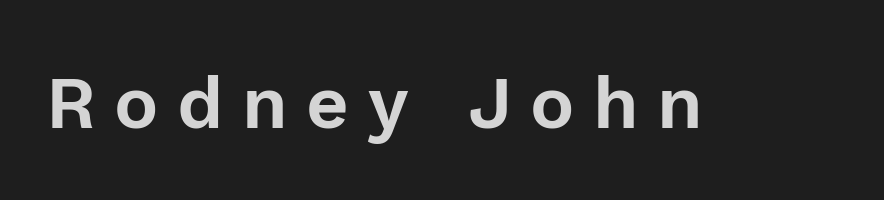
Observe the absence of serifs on each vertical stroke in this sample. The line texture is sparse and dotted thanks to wide tracking. Spacing verdict: proportional, widths tailored to each character. A roman cut, with each character standing at attention. The string is rendered with underlining switched off.
